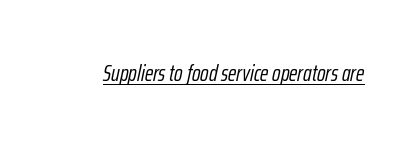
{"italic": "yes", "lean": "right", "slant_degrees": 12, "bold": "no", "underline": "yes", "letter_spacing": "normal", "letter_spacing_em": 0.0, "glyph_px": 23}
